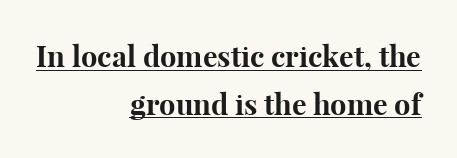
Q: Is the text bold? A: Yes.
Q: Is the text italic (slanted)? A: No, it is upright.
Q: Is the typeface a serif or a sans-serif typeface? A: Serif.
Q: Is the text underlined? A: Yes.
Q: How is the paragraph aligned? A: Right-aligned.
Q: Is the spacing between letters normal or unusually wide? A: Normal.
Q: Is the spacing between lines tight, normal or loose? A: Normal.
Q: Width (condensed, normal, or wide)? A: Normal.
Q: Stroke contrast? A: High.
Q: x-height? A: Medium.
Q: Monospaced? A: No.
